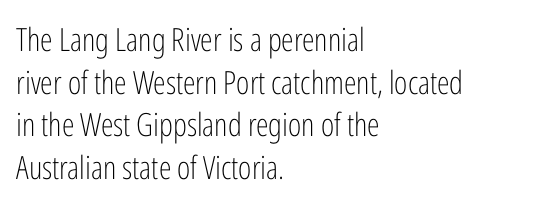
{"serif": "no", "italic": "no", "bold": "no", "weight": "light", "width": "condensed", "stroke_contrast": "low", "x_height": "medium", "monospaced": "no", "underline": "no", "align": "left", "line_spacing": "normal", "line_spacing_ratio": 1.33, "letter_spacing": "normal", "letter_spacing_em": 0.0, "glyph_px": 32}
